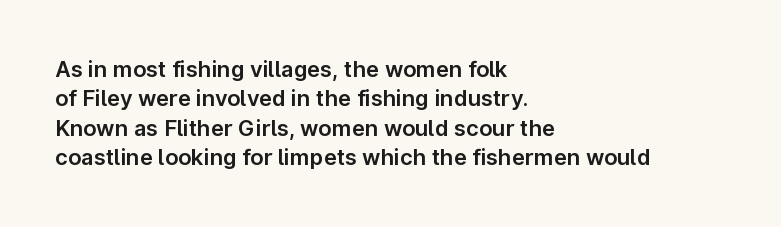
Q: Is the text italic (slanted)? A: No, it is upright.
Q: Is the text underlined? A: No.
Q: How is the paragraph aligned? A: Left-aligned.
Q: Is the spacing between letters normal or unusually wide? A: Normal.
Q: Is the spacing between lines tight, normal or loose? A: Normal.
